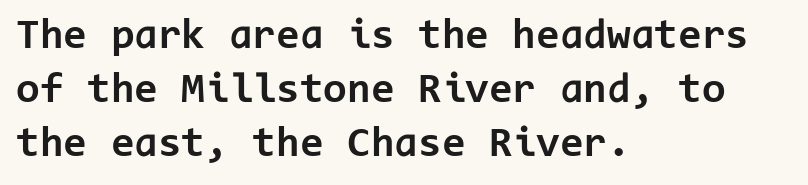
{"serif": "no", "italic": "no", "bold": "yes", "weight": "bold", "width": "normal", "stroke_contrast": "low", "x_height": "medium", "monospaced": "yes", "underline": "no", "align": "left", "line_spacing": "normal", "line_spacing_ratio": 1.26, "letter_spacing": "normal", "letter_spacing_em": 0.0, "glyph_px": 43}
